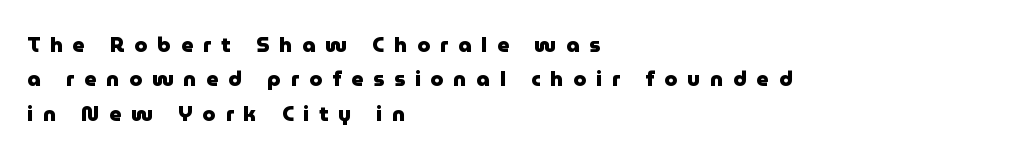
The image shows 21 px bold type, upright; set left-aligned, normal line spacing (1.64x), unusually wide letter spacing (+0.47 em), not underlined.
